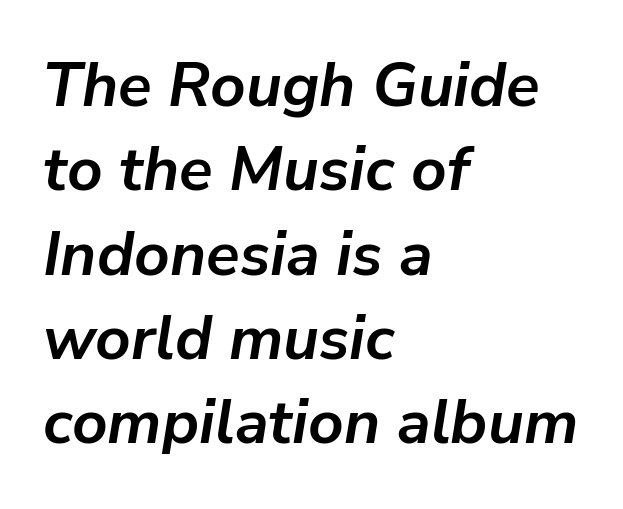
{"italic": "yes", "lean": "right", "slant_degrees": 9, "bold": "yes", "weight": "semibold", "width": "normal", "stroke_contrast": "low", "x_height": "medium", "monospaced": "no", "underline": "no", "align": "left", "line_spacing": "normal", "line_spacing_ratio": 1.36, "letter_spacing": "normal", "letter_spacing_em": 0.0, "glyph_px": 62}
